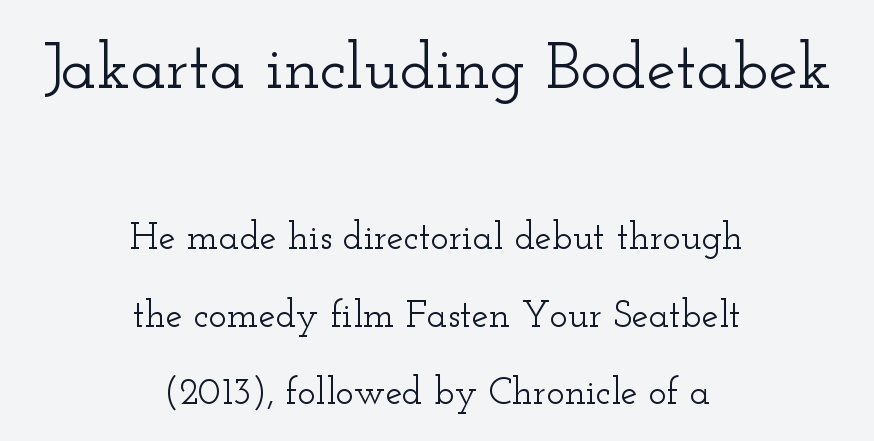
{"serif": "yes", "italic": "no", "width": "wide", "stroke_contrast": "low", "x_height": "small", "monospaced": "no", "underline": "no", "align": "center", "line_spacing": "loose", "line_spacing_ratio": 2.04, "letter_spacing": "normal", "letter_spacing_em": 0.0, "larger_block": "first", "size_ratio": 1.74, "glyph_px": 66}
